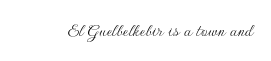
Q: Is the text bold? A: No.
Q: Is the text italic (slanted)? A: Yes.
Q: Is the text underlined? A: No.
Q: Is the spacing between letters normal or unusually wide? A: Normal.
